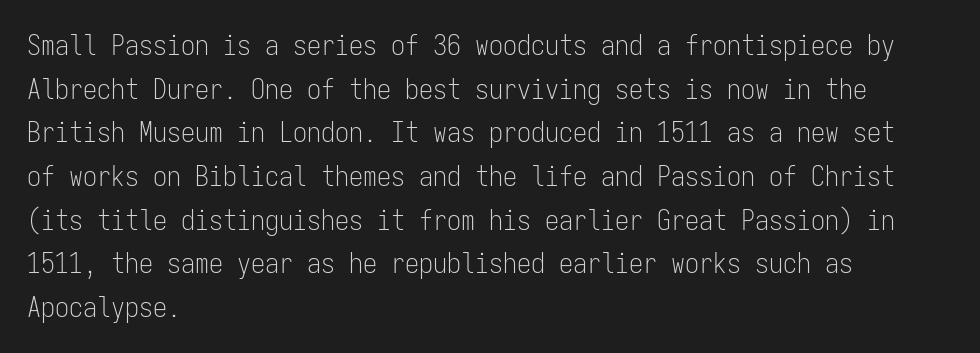
Q: Is the text bold? A: No.
Q: Is the text italic (slanted)? A: No, it is upright.
Q: Is the typeface a serif or a sans-serif typeface? A: Sans-serif.
Q: Is the text underlined? A: No.
Q: How is the paragraph aligned? A: Left-aligned.
Q: Is the spacing between letters normal or unusually wide? A: Normal.
Q: Is the spacing between lines tight, normal or loose? A: Normal.
Q: Width (condensed, normal, or wide)? A: Condensed.
Q: Stroke contrast? A: Low.
Q: x-height? A: Medium.
Q: Monospaced? A: Yes.
